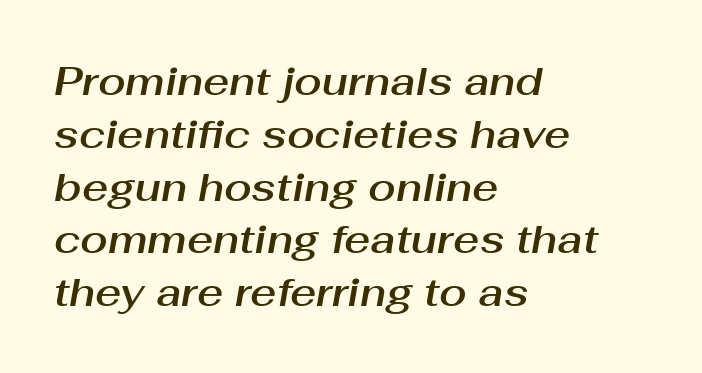
The space between consecutive lines is moderate. Note the varied advance widths — an 'i' is clearly narrower than an 'm'. Posture: slanted. Where is the straight margin? On the left. The face used here is rendered with its standard letterfit.
